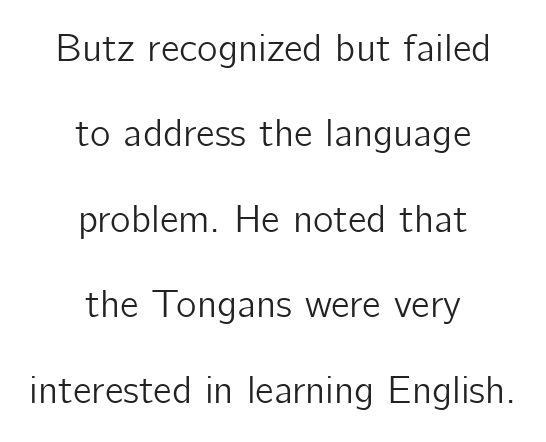
The image shows 39 px sans-serif type, upright; set centered, loose line spacing (2.19x), normal letter spacing, not underlined; low stroke contrast and a medium x-height.
